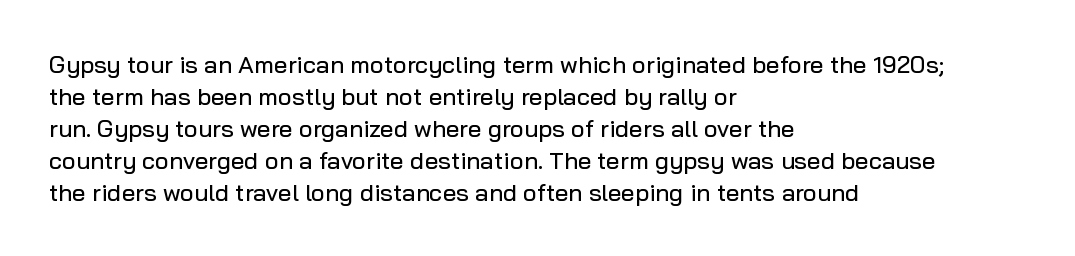
{"italic": "no", "underline": "no", "align": "left", "line_spacing": "normal", "line_spacing_ratio": 1.33, "letter_spacing": "normal", "letter_spacing_em": 0.0, "glyph_px": 24}
